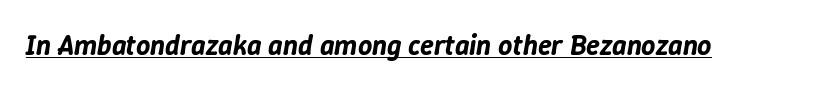
Each word holds together tightly as a unit, with standard inter-letter gaps. Slant detected: the letters are inclined. This is underlined copy, the kind a proofreader might mark for attention. Each letter keeps its own natural width here, so spacing adapts to shape.
